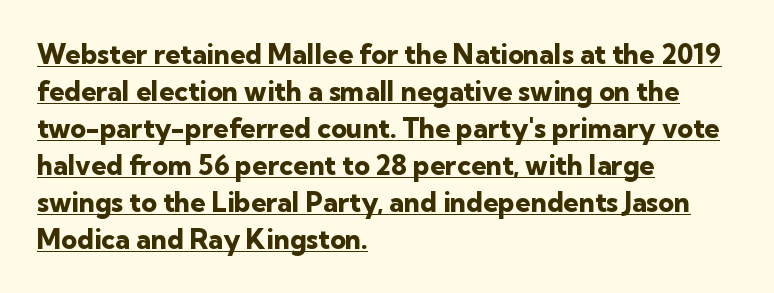
The image shows 27 px bold type, upright; set left-aligned, normal line spacing (1.37x), normal letter spacing, underlined.
